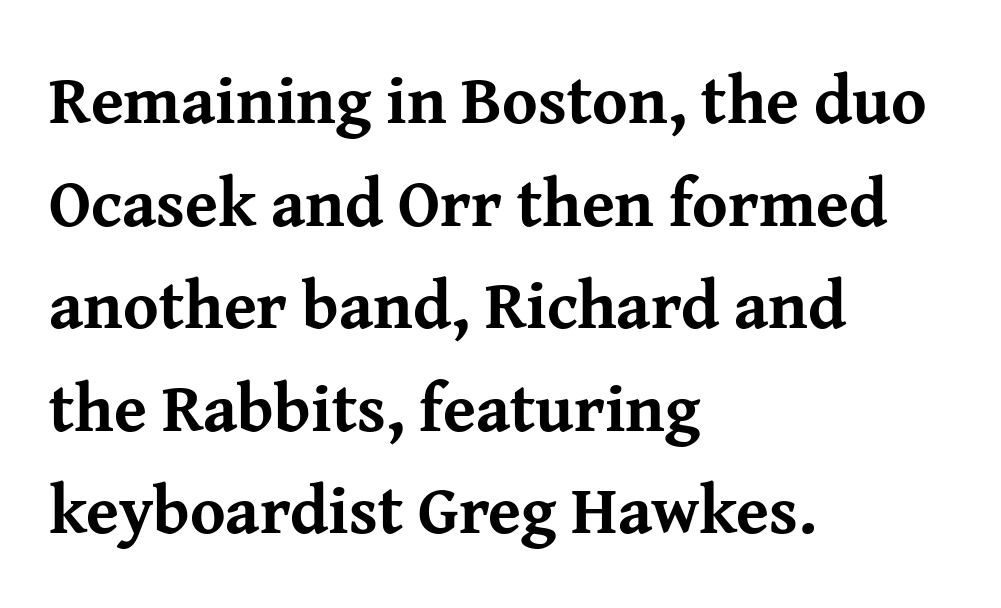
{"serif": "yes", "italic": "no", "bold": "yes", "weight": "bold", "width": "normal", "stroke_contrast": "medium", "x_height": "medium", "monospaced": "no", "underline": "no", "align": "left", "line_spacing": "normal", "line_spacing_ratio": 1.53, "letter_spacing": "normal", "letter_spacing_em": 0.0, "glyph_px": 67}
